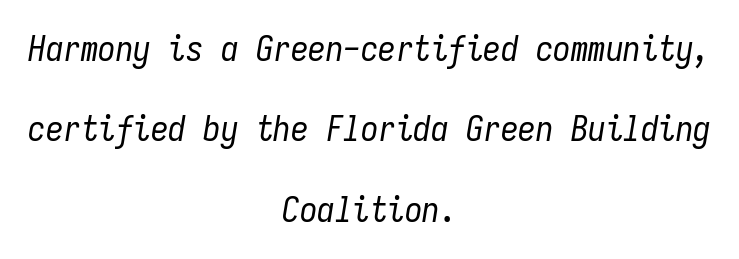
The image shows 35 px regular-weight, condensed type, italic (leaning right), monospaced; set centered, loose line spacing (2.3x), normal letter spacing, not underlined; low stroke contrast and a medium x-height.
